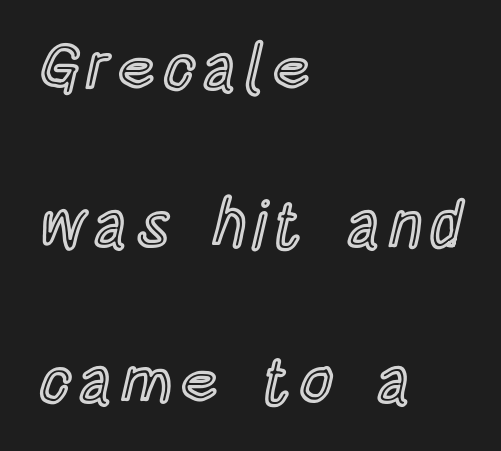
A clean baseline with only descenders dipping below it. The rendering uses natural spacing where letterforms have individual widths. Regarding leading, the lines here are spaced well apart.
